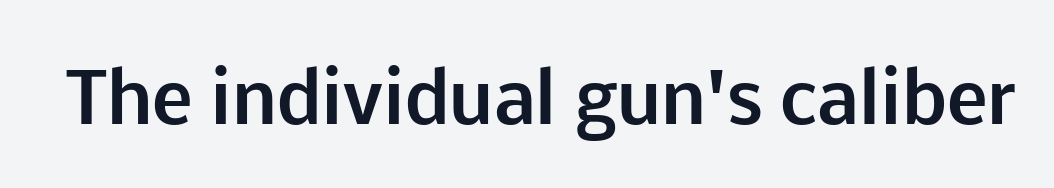
The type sits square on the baseline with zero lean. The sample has been set heavy, in full bold. These lines are rendered in a variable-pitch font. Font category for this specimen: sans-serif. Clear beneath every line of the passage. The letterforms sit shoulder to shoulder at normal distance.
